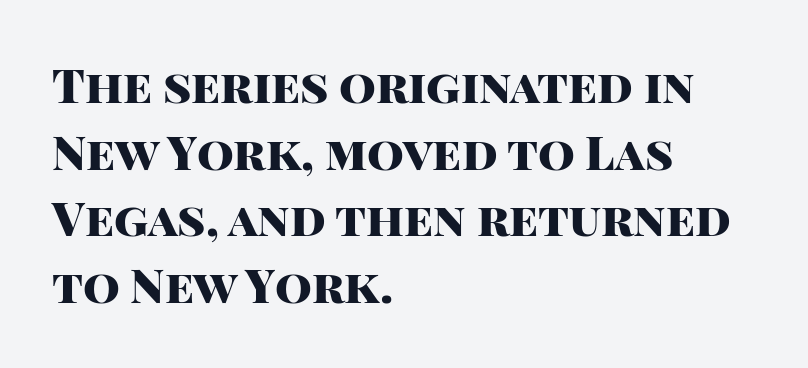
{"serif": "no", "italic": "no", "bold": "yes", "weight": "heavy", "width": "normal", "stroke_contrast": "high", "x_height": "large", "monospaced": "no", "underline": "no", "align": "left", "line_spacing": "normal", "line_spacing_ratio": 1.42, "letter_spacing": "normal", "letter_spacing_em": 0.0, "glyph_px": 47}
